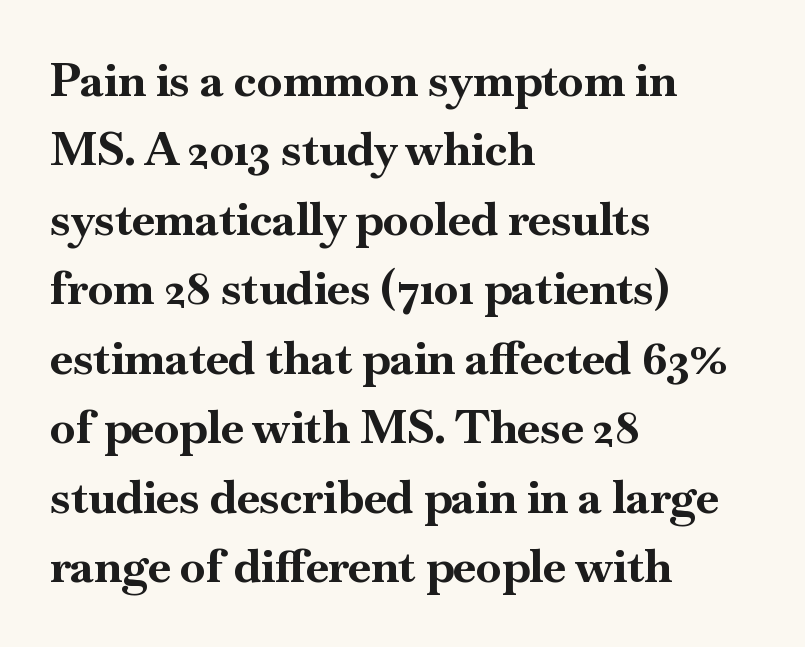
{"serif": "yes", "italic": "no", "bold": "yes", "weight": "bold", "width": "normal", "stroke_contrast": "high", "x_height": "small", "monospaced": "no", "underline": "no", "align": "left", "line_spacing": "normal", "line_spacing_ratio": 1.51, "letter_spacing": "normal", "letter_spacing_em": 0.0, "glyph_px": 46}
